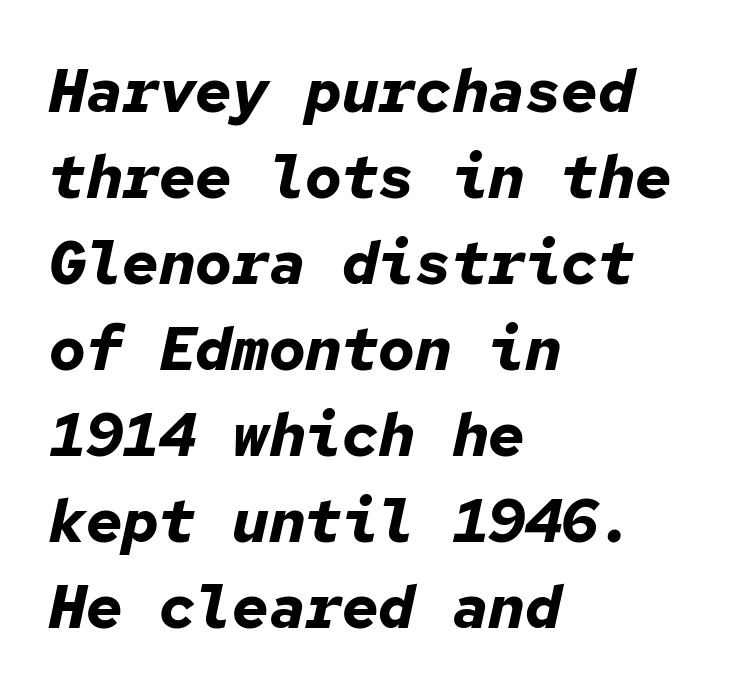
Q: Is the text bold? A: Yes.
Q: Is the text italic (slanted)? A: Yes, it leans right by about 12 degrees.
Q: Is the text underlined? A: No.
Q: How is the paragraph aligned? A: Left-aligned.
Q: Is the spacing between letters normal or unusually wide? A: Normal.
Q: Is the spacing between lines tight, normal or loose? A: Normal.
Q: Width (condensed, normal, or wide)? A: Normal.
Q: Stroke contrast? A: Low.
Q: x-height? A: Medium.
Q: Monospaced? A: Yes.
